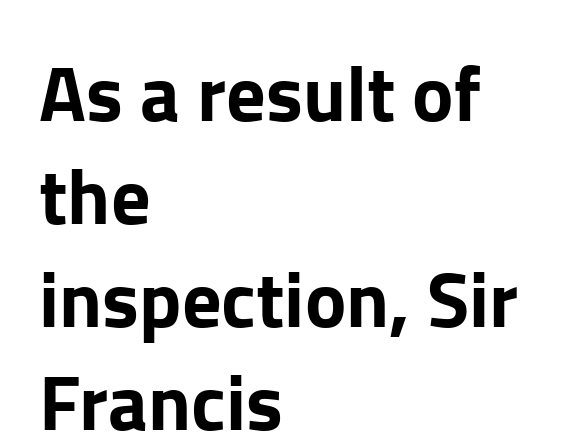
Q: Is the text italic (slanted)? A: No, it is upright.
Q: Is the typeface a serif or a sans-serif typeface? A: Sans-serif.
Q: Is the text underlined? A: No.
Q: How is the paragraph aligned? A: Left-aligned.
Q: Is the spacing between letters normal or unusually wide? A: Normal.
Q: Is the spacing between lines tight, normal or loose? A: Normal.
Q: Width (condensed, normal, or wide)? A: Normal.
Q: Stroke contrast? A: Low.
Q: x-height? A: Medium.
Q: Monospaced? A: No.
